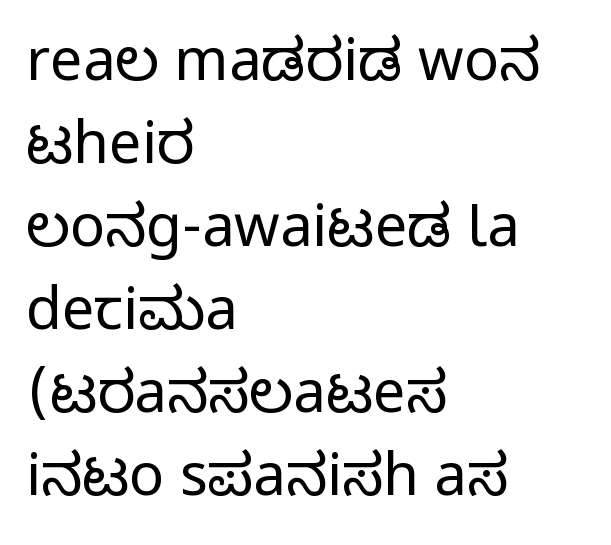
{"serif": "no", "italic": "no", "width": "condensed", "stroke_contrast": "medium", "monospaced": "no", "underline": "no", "align": "left", "line_spacing": "normal", "line_spacing_ratio": 1.43, "letter_spacing": "normal", "letter_spacing_em": 0.0, "glyph_px": 58}
